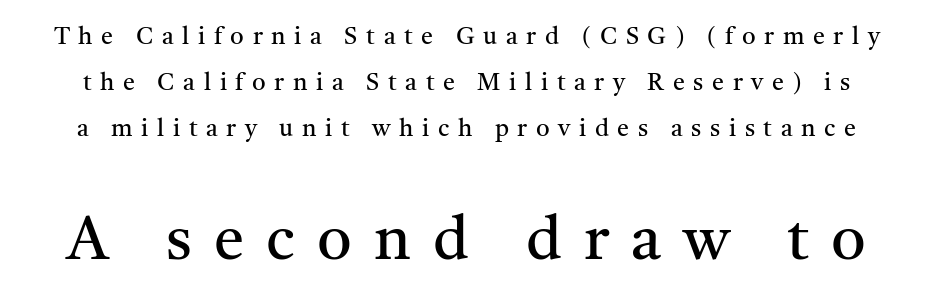
Q: Is the text bold? A: No.
Q: Is the text italic (slanted)? A: No, it is upright.
Q: Is the typeface a serif or a sans-serif typeface? A: Serif.
Q: Is the text underlined? A: No.
Q: Is the spacing between letters normal or unusually wide? A: Unusually wide.
Q: Is the spacing between lines tight, normal or loose? A: Loose.
Q: Which block of text is set in a larger size, the first (top) or the second (bottom)? A: The second (bottom) one.
Q: Width (condensed, normal, or wide)? A: Normal.
Q: Stroke contrast? A: Medium.
Q: x-height? A: Medium.
Q: Monospaced? A: No.
